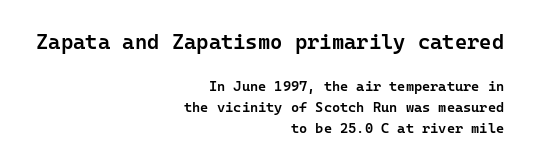
{"italic": "no", "bold": "semi", "underline": "no", "align": "right", "line_spacing": "normal", "line_spacing_ratio": 1.52, "letter_spacing": "normal", "letter_spacing_em": 0.0, "larger_block": "first", "size_ratio": 1.5, "glyph_px": 21}
